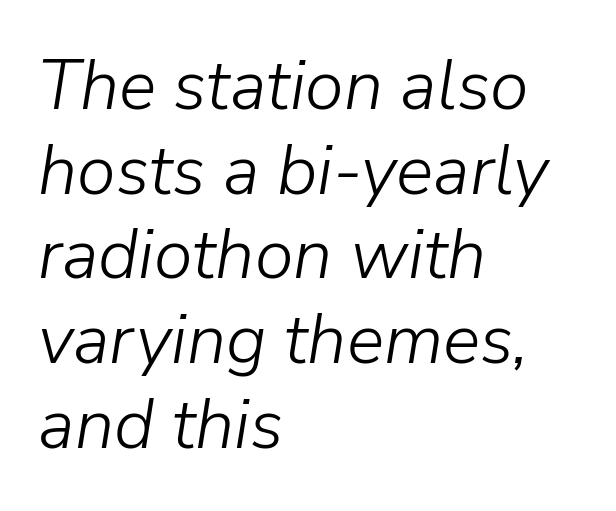
Honestly, the letter spacing is just normal — you wouldn't notice it. These lines are set flush left with a ragged right edge. Check under the words: just untouched page. A quiet, ordinary-to-light weight characterises the typeface. Does the lettering tilt? It does — this is italic. A typesetter would call this proportional, since set widths differ per character.
